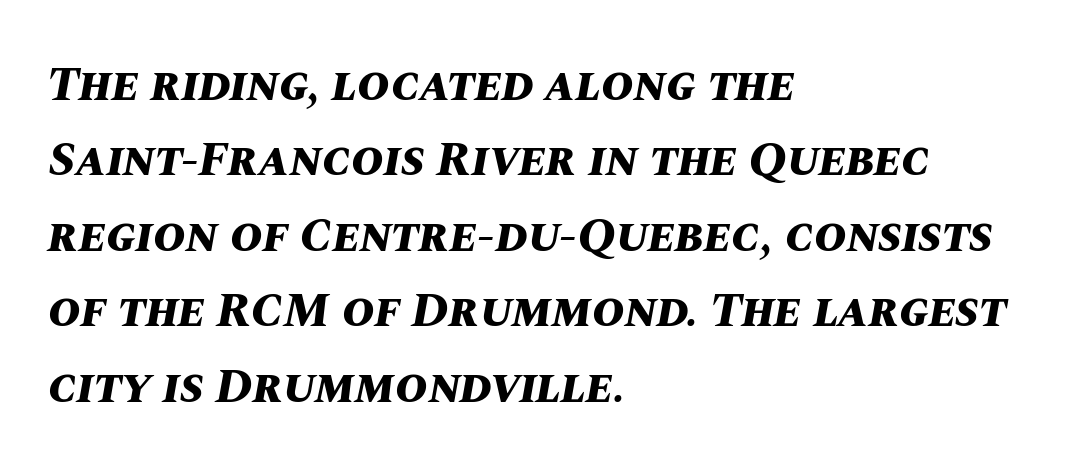
{"italic": "yes", "lean": "right", "slant_degrees": 10, "bold": "yes", "weight": "bold", "width": "normal", "stroke_contrast": "medium", "x_height": "large", "monospaced": "no", "underline": "no", "align": "left", "line_spacing": "normal", "line_spacing_ratio": 1.54, "letter_spacing": "normal", "letter_spacing_em": 0.0, "glyph_px": 49}
